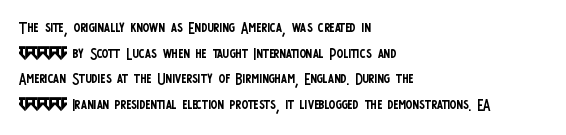
The image shows 20 px text type, upright; set left-aligned, normal line spacing (1.28x), normal letter spacing, not underlined.
